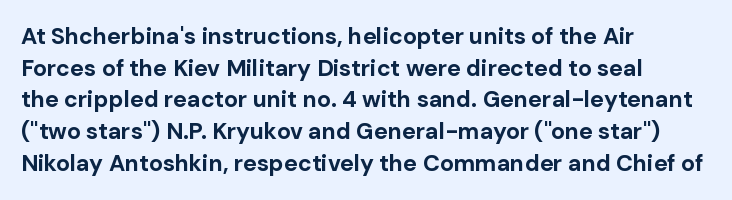
The image shows 23 px bold type, upright; set left-aligned, normal line spacing (1.38x), normal letter spacing, not underlined.
